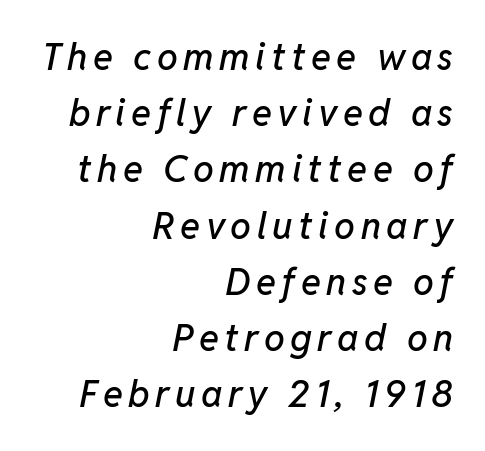
Layout note: lines flush right. This sample has the flowing, uneven cadence of proportional lettering. Underlining? Definitely not there. Each new line begins a customary step beneath the previous one. In terms of posture, this sample is oblique.
